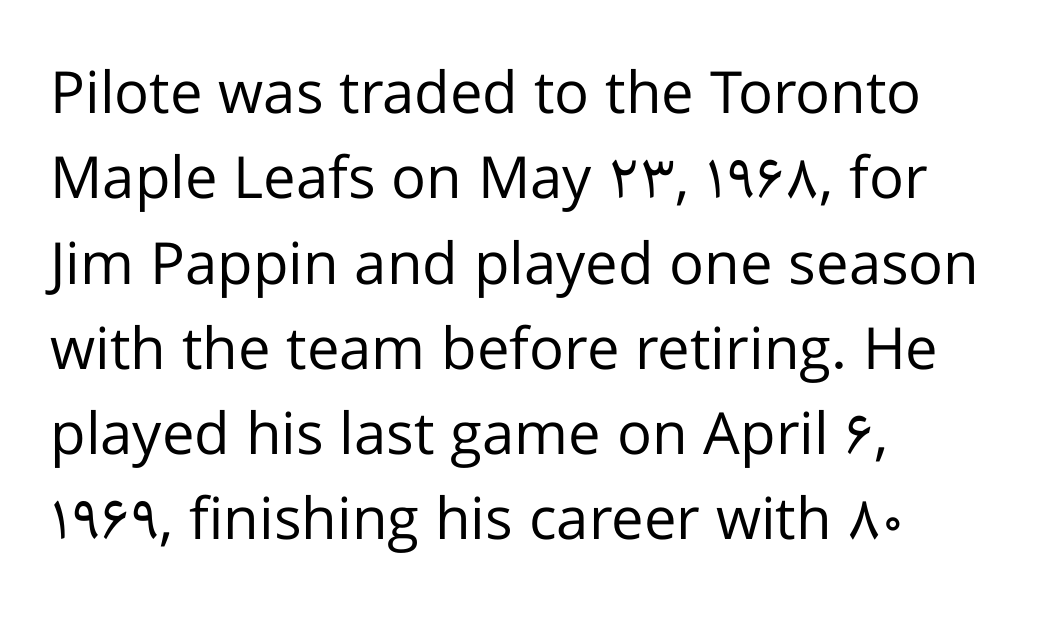
In terms of letterspacing, this is plain default setting. These lines are rendered in a variable-pitch font. The line-height multiplier appears to be the usual default. A sans-serif font was chosen for this passage.
